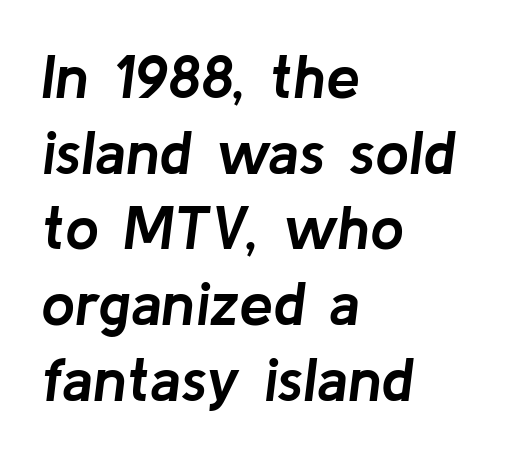
{"italic": "yes", "lean": "right", "slant_degrees": 8, "bold": "yes", "weight": "semibold", "width": "normal", "stroke_contrast": "low", "x_height": "medium", "monospaced": "no", "underline": "no", "align": "left", "line_spacing_ratio": 1.24, "letter_spacing": "normal", "letter_spacing_em": 0.0, "glyph_px": 61}
